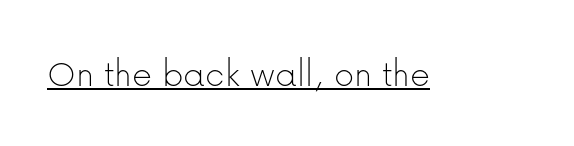
The image shows 39 px thin sans-serif type, upright; set normal letter spacing, underlined; low stroke contrast and a medium x-height.
